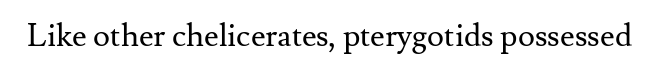
{"serif": "yes", "italic": "no", "bold": "no", "weight": "regular", "width": "normal", "stroke_contrast": "medium", "x_height": "small", "monospaced": "no", "underline": "no", "letter_spacing": "normal", "letter_spacing_em": 0.0, "glyph_px": 32}
